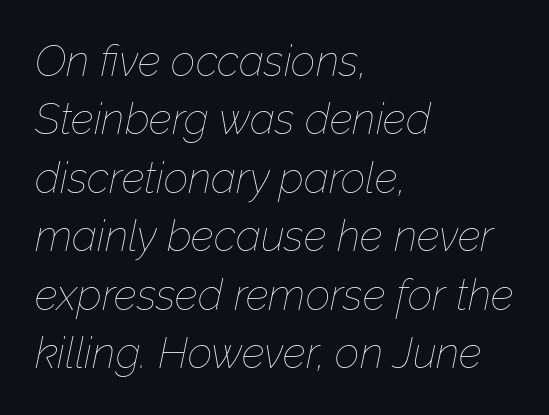
The image shows 43 px thin type, italic (leaning right); set left-aligned, normal line spacing (1.36x), normal letter spacing, not underlined; low stroke contrast and a medium x-height.
